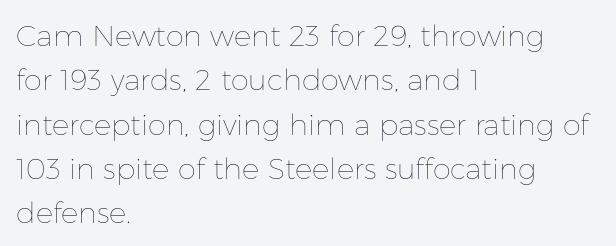
{"italic": "no", "bold": "no", "weight": "thin", "width": "normal", "stroke_contrast": "low", "x_height": "medium", "monospaced": "no", "underline": "no", "align": "left", "line_spacing": "normal", "line_spacing_ratio": 1.53, "letter_spacing": "normal", "letter_spacing_em": 0.0, "glyph_px": 29}
